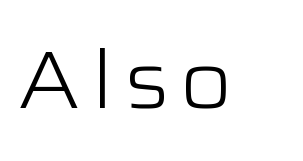
{"serif": "no", "italic": "no", "bold": "no", "weight": "light", "width": "wide", "stroke_contrast": "low", "x_height": "medium", "monospaced": "no", "underline": "no", "glyph_px": 80}
